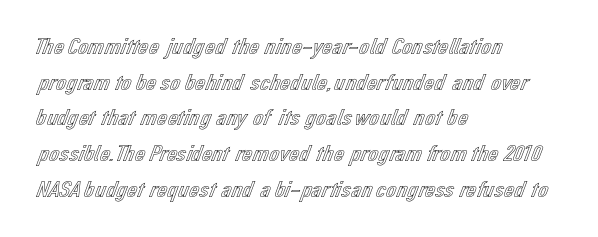
The image shows 23 px text type; set left-aligned, normal line spacing (1.55x), normal letter spacing, not underlined.
